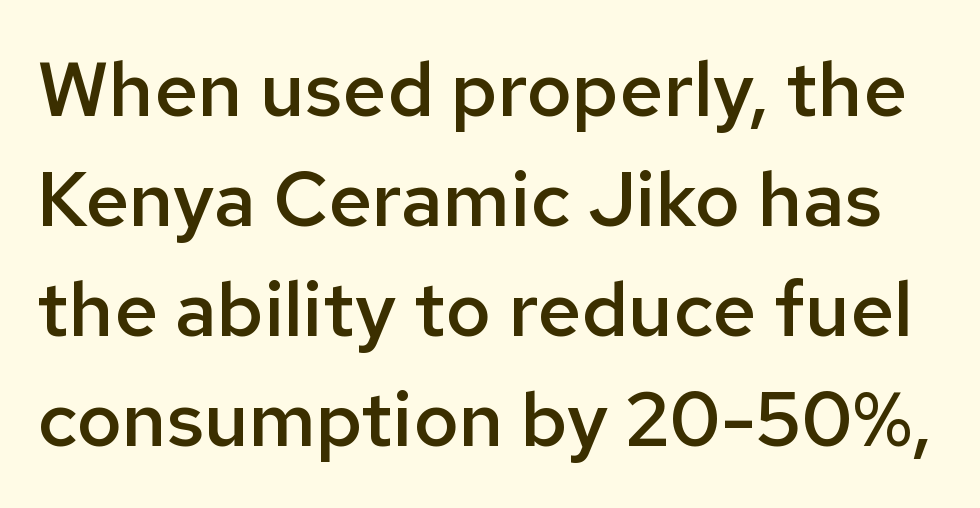
Q: Is the text bold? A: Semi-bold.
Q: Is the text italic (slanted)? A: No, it is upright.
Q: Is the typeface a serif or a sans-serif typeface? A: Sans-serif.
Q: Is the text underlined? A: No.
Q: Is the spacing between letters normal or unusually wide? A: Normal.
Q: Is the spacing between lines tight, normal or loose? A: Normal.
Q: Width (condensed, normal, or wide)? A: Normal.
Q: Stroke contrast? A: Low.
Q: x-height? A: Medium.
Q: Monospaced? A: No.
